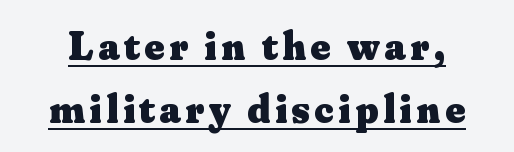
Q: Is the text bold? A: Yes.
Q: Is the text italic (slanted)? A: No, it is upright.
Q: Is the typeface a serif or a sans-serif typeface? A: Serif.
Q: Is the text underlined? A: Yes.
Q: Is the spacing between lines tight, normal or loose? A: Normal.
Q: Width (condensed, normal, or wide)? A: Normal.
Q: Stroke contrast? A: Medium.
Q: x-height? A: Small.
Q: Monospaced? A: No.
